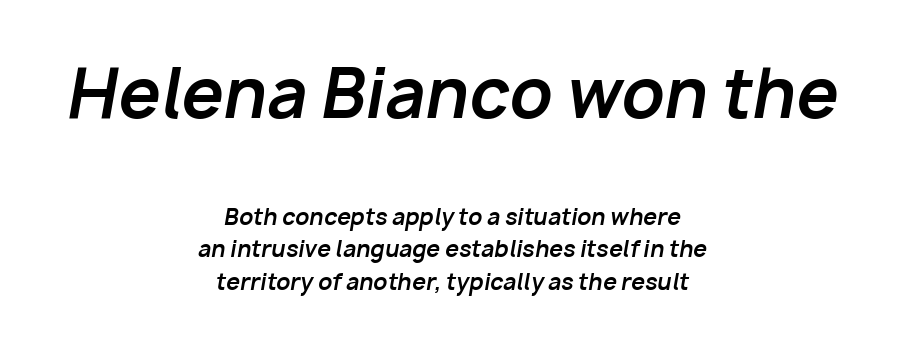
Stroke thickness is high; the sample reads as a true bold. The rows are spaced the way most documents space them. The passage shown is not underscored anywhere. The compositor balanced each line on the midline. Two sizes are in play, and the larger belongs to the first block.
